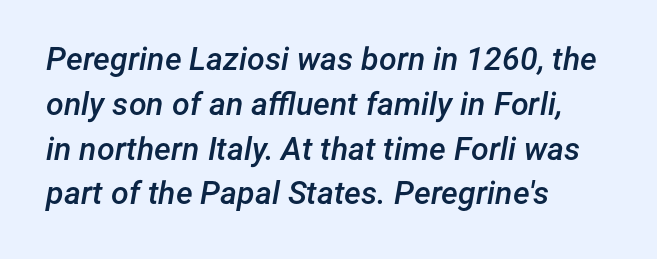
The passage shown has conventional tracking throughout. Reading down the column, the eye jumps a familiar distance to each next line. Which margin do the lines hug? The left one — the right edge is uneven. The sample has been set in demibold, a notch under bold.
